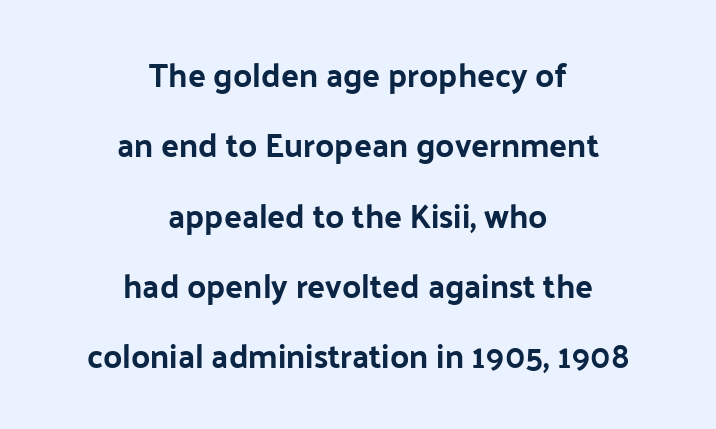
Q: Is the text italic (slanted)? A: No, it is upright.
Q: Is the typeface a serif or a sans-serif typeface? A: Sans-serif.
Q: Is the text underlined? A: No.
Q: How is the paragraph aligned? A: Centered.
Q: Is the spacing between letters normal or unusually wide? A: Normal.
Q: Is the spacing between lines tight, normal or loose? A: Loose.
Q: Width (condensed, normal, or wide)? A: Normal.
Q: Stroke contrast? A: Low.
Q: x-height? A: Medium.
Q: Monospaced? A: No.
